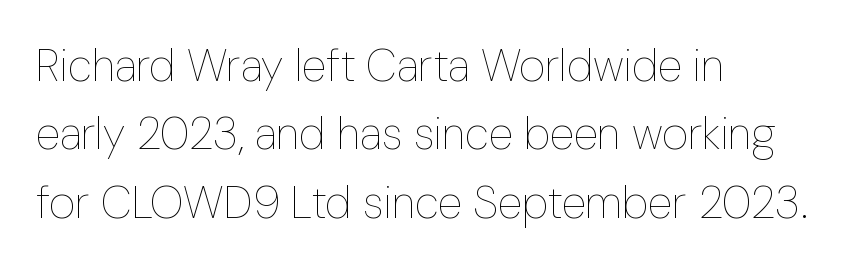
Q: Is the text bold? A: No.
Q: Is the text italic (slanted)? A: No, it is upright.
Q: Is the text underlined? A: No.
Q: How is the paragraph aligned? A: Left-aligned.
Q: Is the spacing between letters normal or unusually wide? A: Normal.
Q: Is the spacing between lines tight, normal or loose? A: Normal.
Q: Width (condensed, normal, or wide)? A: Condensed.
Q: Stroke contrast? A: Low.
Q: x-height? A: Medium.
Q: Monospaced? A: No.
